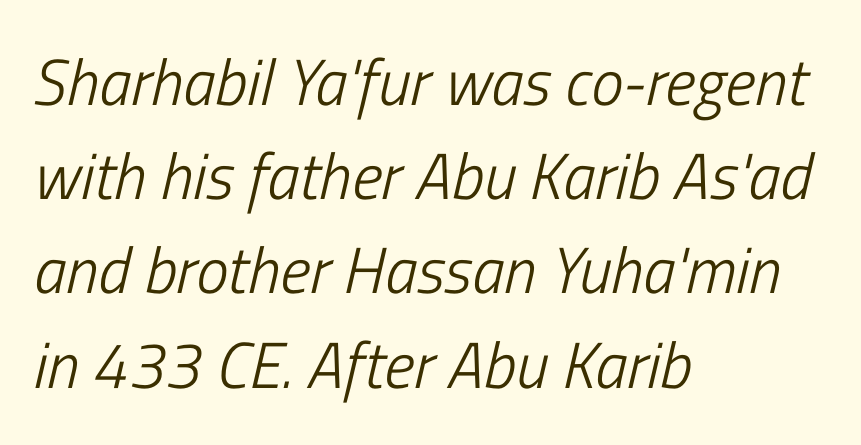
Decoration check: the copy has no underline. Does the copy run flush right? No — it runs flush left. There's an unmistakable incline to the writing here. Here the designer chose a conventional face with non-uniform glyph widths. The face used here is rendered with its standard letterfit. Compared with a typical body face, this is equally light or lighter still.
